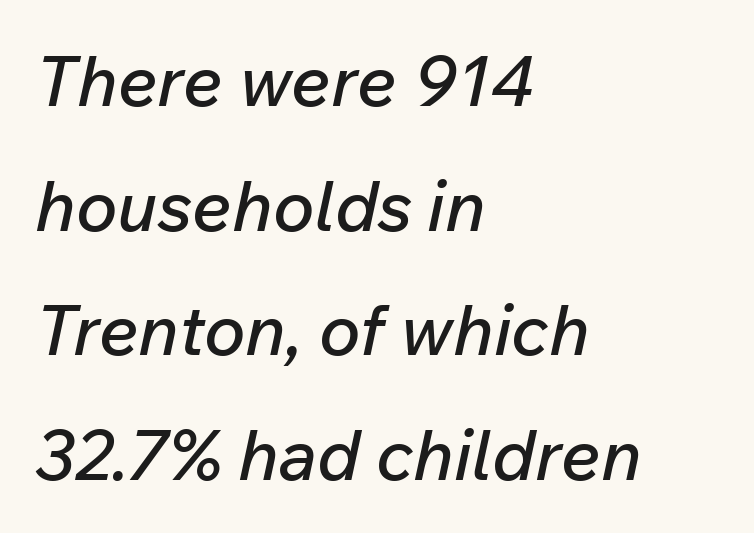
The image shows 70 px text type, italic (leaning right); set left-aligned, line spacing 1.78x, normal letter spacing, not underlined; low stroke contrast and a medium x-height.
